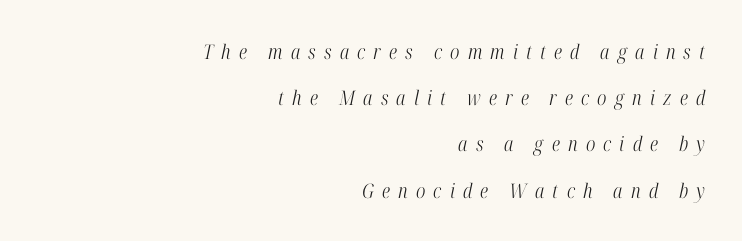
The image shows 20 px text type, italic (leaning right); set right-aligned, loose line spacing (2.31x), unusually wide letter spacing (+0.41 em), not underlined.
